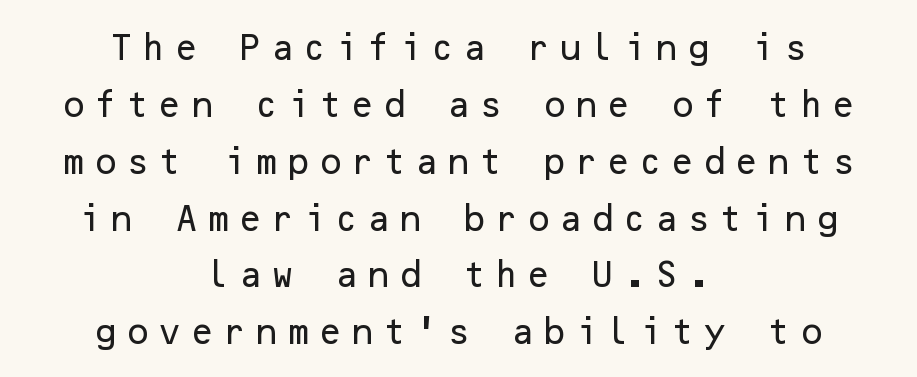
Q: Is the text italic (slanted)? A: No, it is upright.
Q: Is the typeface a serif or a sans-serif typeface? A: Sans-serif.
Q: Is the text underlined? A: No.
Q: How is the paragraph aligned? A: Centered.
Q: Is the spacing between letters normal or unusually wide? A: Unusually wide.
Q: Is the spacing between lines tight, normal or loose? A: Loose.
Q: Width (condensed, normal, or wide)? A: Normal.
Q: Stroke contrast? A: Low.
Q: x-height? A: Medium.
